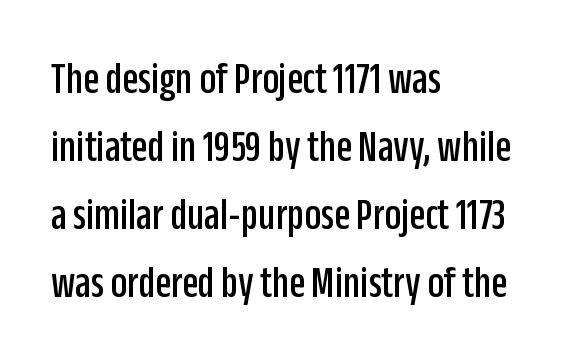
{"serif": "no", "italic": "no", "width": "condensed", "stroke_contrast": "low", "x_height": "large", "monospaced": "no", "underline": "no", "align": "left", "line_spacing": "normal", "line_spacing_ratio": 1.48, "letter_spacing": "normal", "letter_spacing_em": 0.0, "glyph_px": 46}
